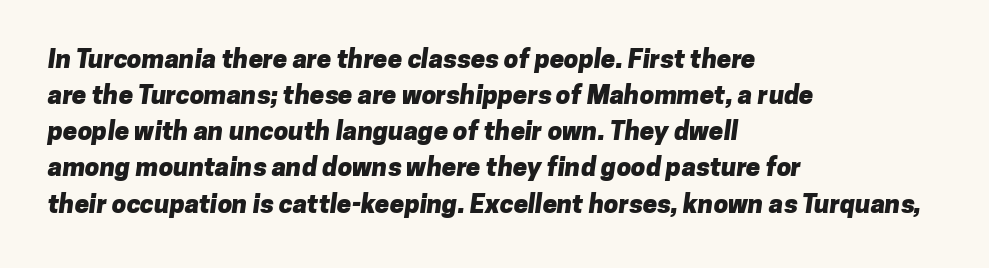
Q: Is the text bold? A: Yes.
Q: Is the text underlined? A: No.
Q: How is the paragraph aligned? A: Left-aligned.
Q: Is the spacing between letters normal or unusually wide? A: Normal.
Q: Is the spacing between lines tight, normal or loose? A: Normal.
